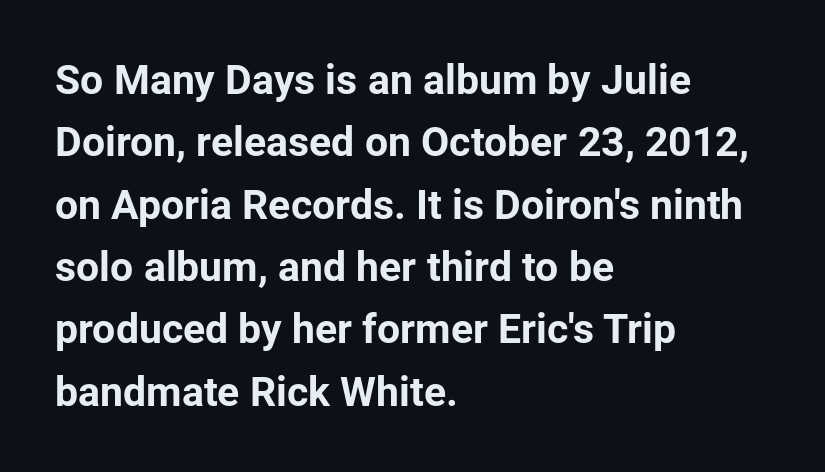
{"serif": "no", "italic": "no", "bold": "yes", "weight": "bold", "width": "normal", "stroke_contrast": "low", "x_height": "medium", "monospaced": "no", "underline": "no", "align": "left", "line_spacing": "normal", "line_spacing_ratio": 1.52, "letter_spacing": "normal", "letter_spacing_em": 0.0, "glyph_px": 41}
